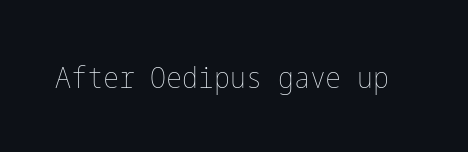
Q: Is the text bold? A: No.
Q: Is the text italic (slanted)? A: No, it is upright.
Q: Is the text underlined? A: No.
Q: Is the spacing between letters normal or unusually wide? A: Normal.
Q: Width (condensed, normal, or wide)? A: Condensed.
Q: Stroke contrast? A: Low.
Q: x-height? A: Medium.
